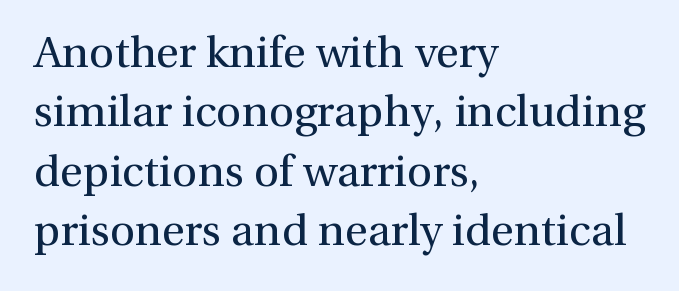
{"serif": "yes", "italic": "no", "bold": "no", "weight": "regular", "width": "normal", "x_height": "medium", "monospaced": "no", "underline": "no", "align": "left", "line_spacing": "normal", "line_spacing_ratio": 1.35, "letter_spacing": "normal", "letter_spacing_em": 0.0, "glyph_px": 44}
